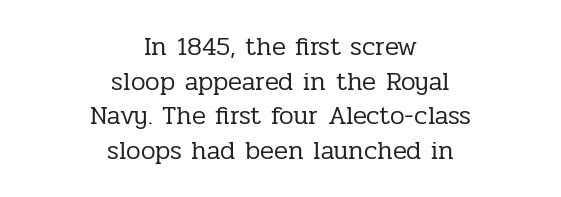
Every stem runs plumb, perpendicular to the baseline. The space between consecutive lines is moderate. Typeset on center — no edge is straight. The line texture is even and compact thanks to regular tracking. The foot of each line stays bare and open. Stems here are at most as thick as an everyday book face.
